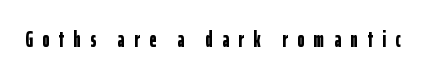
The gap between lines stays unmarked. Ascenders rise straight up at ninety degrees. These lines have a slow, spaced-out rhythm from letter to letter. Notice how thick the strokes are: this is what a full bold looks like.
